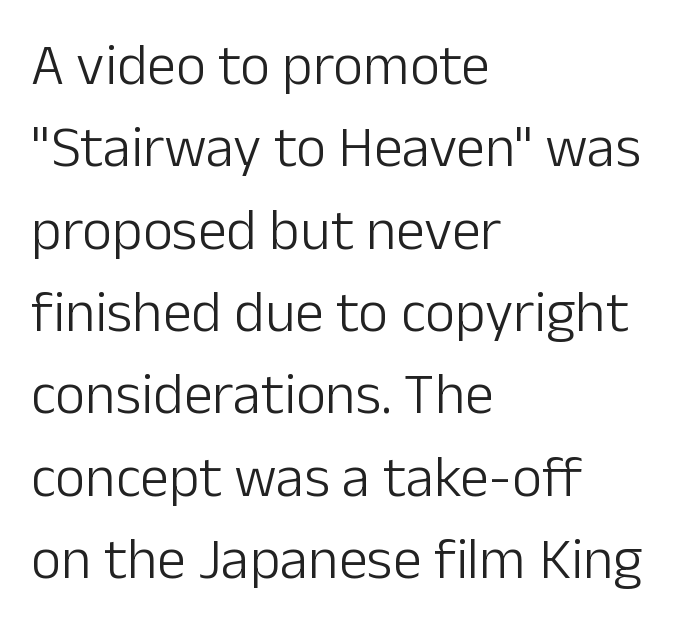
The image shows 58 px light sans-serif type, upright; set left-aligned, normal line spacing (1.42x), normal letter spacing, not underlined; low stroke contrast and a medium x-height.
